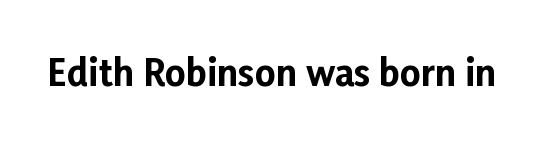
This sample uses plain, unmodified letter spacing. Examine the stroke ends and you'll find no serifs. Spacing verdict: proportional, widths tailored to each character. The specimen reads as upright at a glance.
